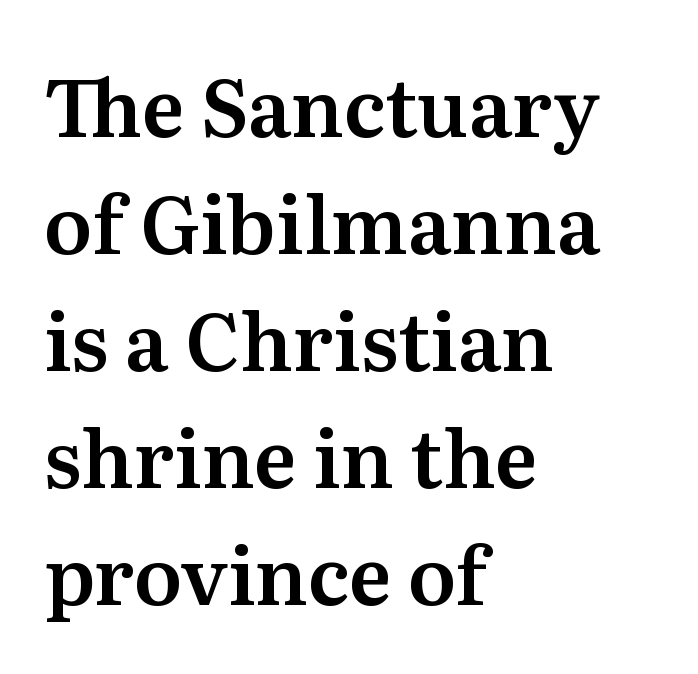
{"serif": "yes", "italic": "no", "width": "normal", "stroke_contrast": "medium", "x_height": "medium", "monospaced": "no", "underline": "no", "align": "left", "line_spacing": "normal", "line_spacing_ratio": 1.48, "letter_spacing": "normal", "letter_spacing_em": 0.0, "glyph_px": 79}
